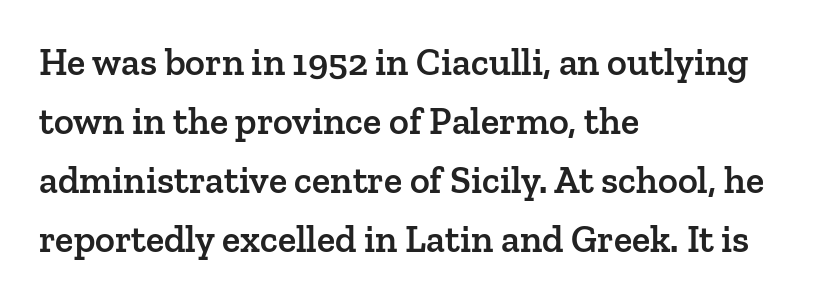
The image shows 38 px semibold serif type, upright; set left-aligned, normal line spacing (1.55x), normal letter spacing, not underlined; low stroke contrast and a medium x-height.
